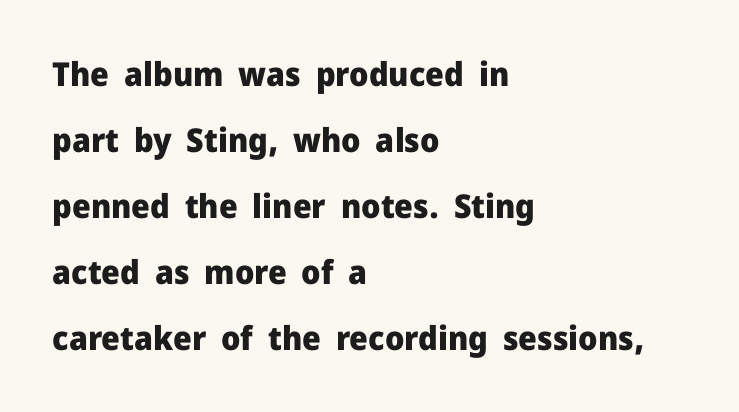
Q: Is the text bold? A: Yes.
Q: Is the text italic (slanted)? A: No, it is upright.
Q: Is the typeface a serif or a sans-serif typeface? A: Sans-serif.
Q: Is the text underlined? A: No.
Q: How is the paragraph aligned? A: Left-aligned.
Q: Is the spacing between letters normal or unusually wide? A: Normal.
Q: Is the spacing between lines tight, normal or loose? A: Loose.
Q: Width (condensed, normal, or wide)? A: Normal.
Q: Stroke contrast? A: Low.
Q: x-height? A: Medium.
Q: Monospaced? A: No.
